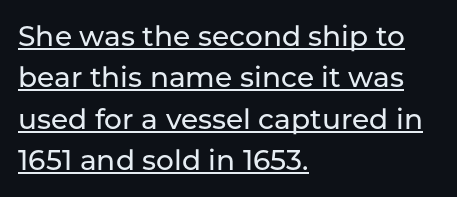
The image shows 28 px sans-serif type, upright; set left-aligned, normal line spacing (1.48x), normal letter spacing, underlined; low stroke contrast and a medium x-height.
